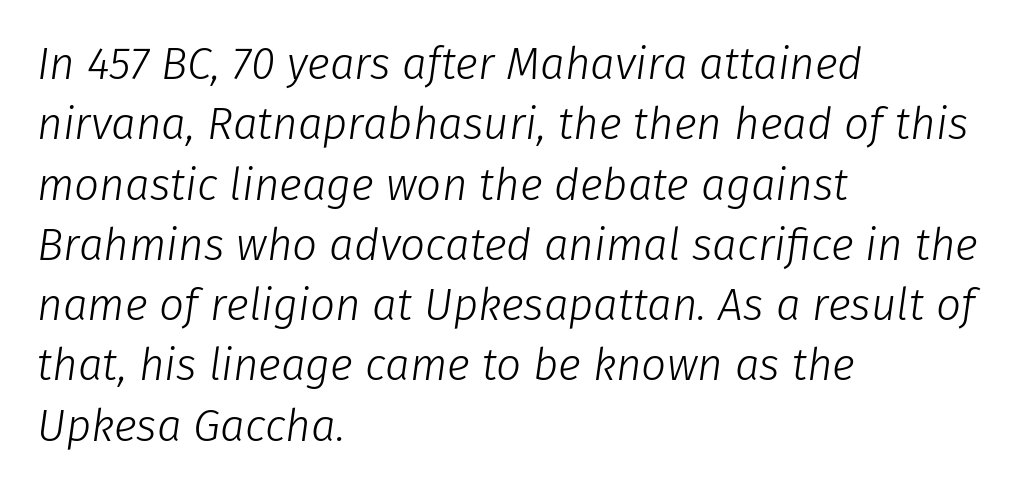
Evenly set lines give the paragraph a standard silhouette. The face used here is rendered with its standard letterfit. Italic? Definitely — the glyphs are oblique. The passage shown is not underscored anywhere.
